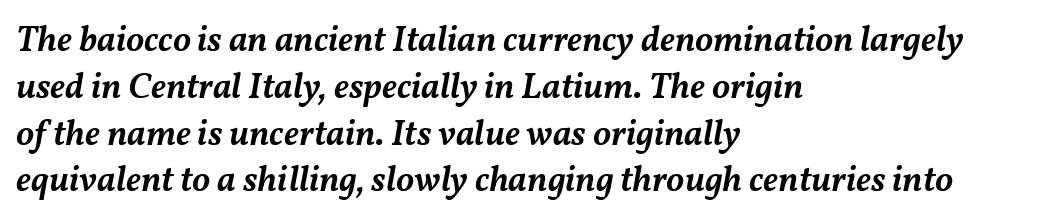
{"italic": "yes", "lean": "right", "slant_degrees": 11, "bold": "semi", "weight": "semibold", "width": "normal", "stroke_contrast": "medium", "x_height": "medium", "monospaced": "no", "underline": "no", "align": "left", "line_spacing": "normal", "line_spacing_ratio": 1.3, "letter_spacing": "normal", "letter_spacing_em": 0.0, "glyph_px": 36}
